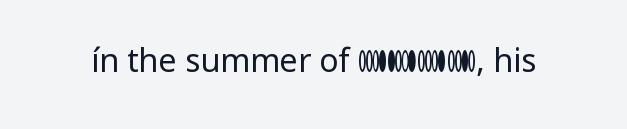
The rendering keeps characters at their native spacing. Each letter's strokes conclude bluntly, with no projecting serifs. Heaviness? Minimal to ordinary, like unemphasized prose. Clear beneath every line of the passage. Character widths vary here, with narrow letters taking less room than wide ones.
